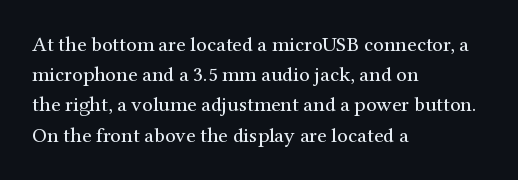
Regarding leading, the lines here are spaced in the standard way. Underline: absent. A classic flush-left, rag-right setting is used for this passage. Every character sits straight up, as roman type does.
